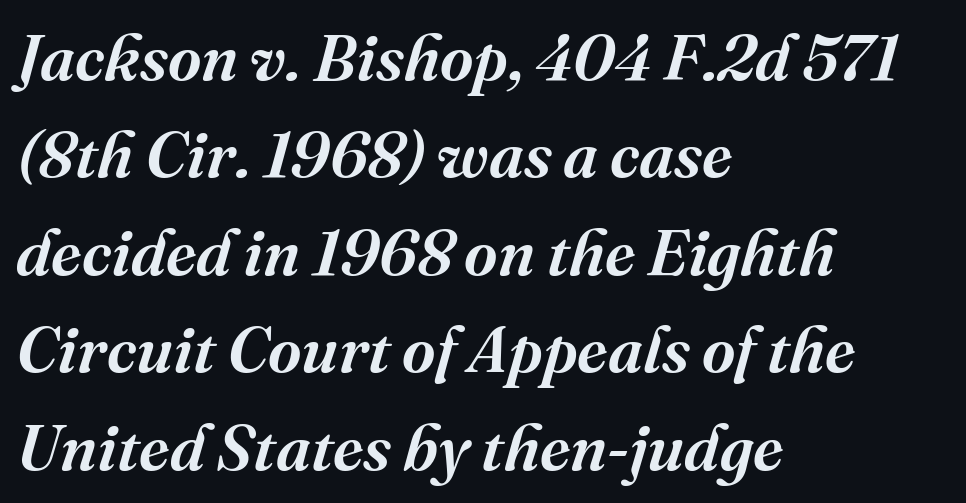
Q: Is the text bold? A: Semi-bold.
Q: Is the text italic (slanted)? A: Yes, it leans right by about 16 degrees.
Q: Is the typeface a serif or a sans-serif typeface? A: Serif.
Q: Is the text underlined? A: No.
Q: How is the paragraph aligned? A: Left-aligned.
Q: Is the spacing between letters normal or unusually wide? A: Normal.
Q: Is the spacing between lines tight, normal or loose? A: Normal.
Q: Width (condensed, normal, or wide)? A: Normal.
Q: Stroke contrast? A: Medium.
Q: x-height? A: Medium.
Q: Monospaced? A: No.
